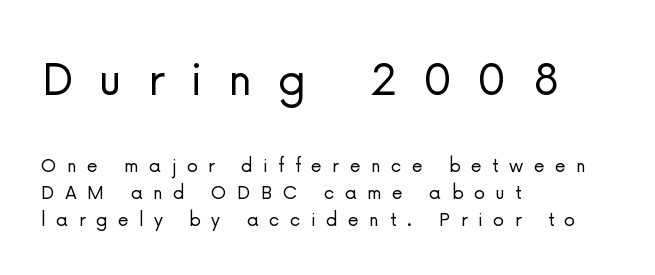
This sample uses expanded letter spacing, leaving extra air between glyphs. The space beneath each line is pristine and unruled. You get the large type first, then a drop to smaller type. Every stem runs plumb, perpendicular to the baseline. These lines are set flush left with a ragged right edge. This rendering employs a face without finishing strokes, i.e., a sans-serif.
